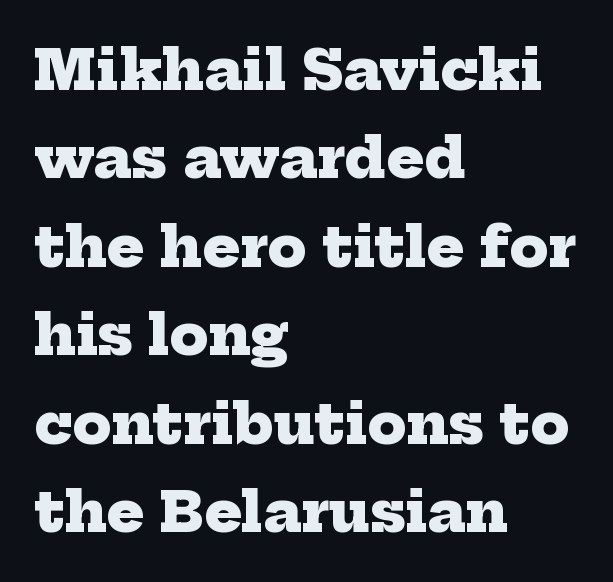
Q: Is the text bold? A: Yes.
Q: Is the typeface a serif or a sans-serif typeface? A: Serif.
Q: Is the text underlined? A: No.
Q: How is the paragraph aligned? A: Left-aligned.
Q: Is the spacing between letters normal or unusually wide? A: Normal.
Q: Is the spacing between lines tight, normal or loose? A: Normal.
Q: Width (condensed, normal, or wide)? A: Normal.
Q: Stroke contrast? A: Low.
Q: x-height? A: Medium.
Q: Monospaced? A: No.
